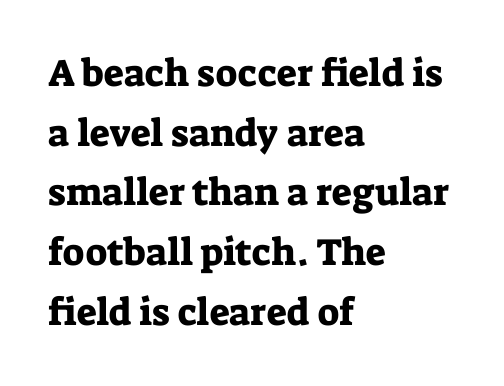
The letters advance in unequal steps, a hallmark of proportional type. Leading matches the norm, producing a regular column. The gap between lines stays unmarked. Nothing unusual about the tracking: characters are spaced as the font intends. Italic: no, the glyphs are upright roman. Type style note: has serifs.
